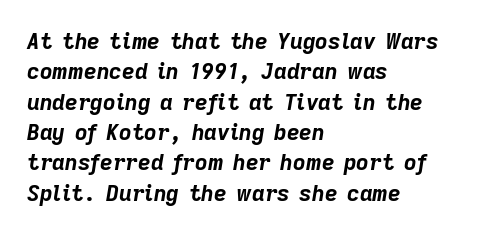
The space directly below the letters is spotless. Students, note that the glyphs here touch the page at normal intervals. The letters are bold, with thick, heavy strokes. The lines in this sample share a left origin and differ only in where they stop. There's an unmistakable incline to the writing here. Normally led — the rows are evenly, conventionally spaced.
